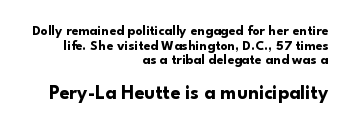
{"italic": "no", "bold": "yes", "underline": "no", "align": "right", "line_spacing": "tight", "line_spacing_ratio": 1.05, "letter_spacing": "normal", "letter_spacing_em": 0.0, "larger_block": "second", "size_ratio": 1.43, "glyph_px": 20}
